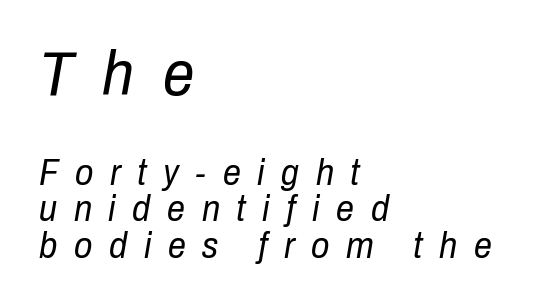
{"italic": "yes", "lean": "right", "slant_degrees": 10, "bold": "no", "weight": "regular", "width": "condensed", "stroke_contrast": "low", "x_height": "medium", "monospaced": "no", "underline": "no", "align": "left", "line_spacing": "tight", "line_spacing_ratio": 1.01, "letter_spacing": "wide", "letter_spacing_em": 0.46, "larger_block": "first", "size_ratio": 1.75, "glyph_px": 63}
